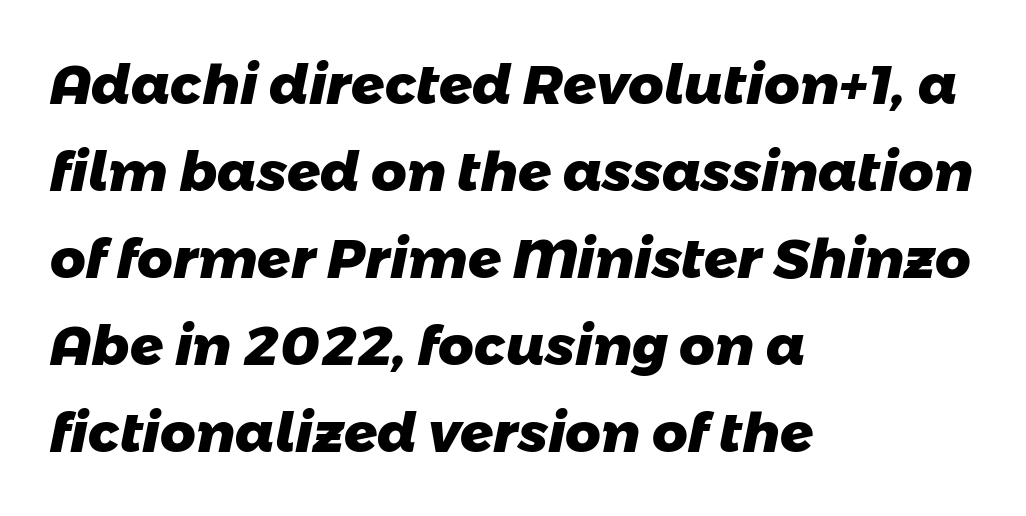
This rendering leaves character spacing at its baseline value. The characters look thick and weighty, a clear bold. The face used here is proportionally spaced, like ordinary book or web type. Each row of text sits above clean, open space. The text was rendered using a sans face with plain stroke endings. Where is the straight margin? On the left.
